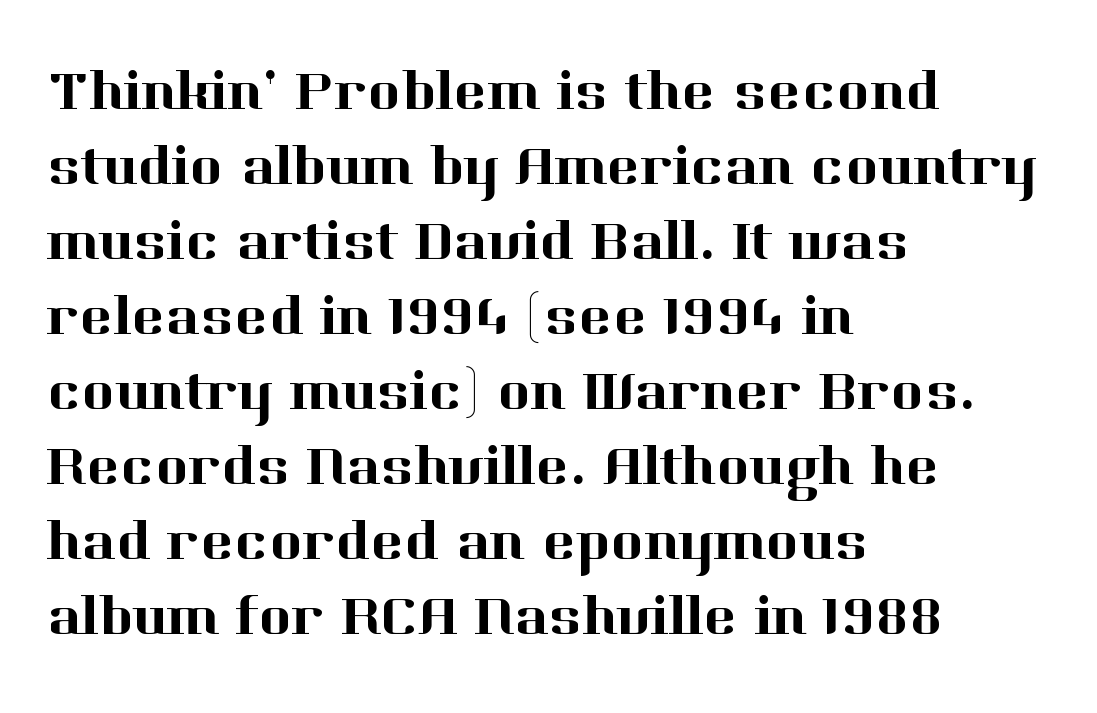
The image shows 56 px serif type, upright; set left-aligned, normal line spacing (1.34x), normal letter spacing, not underlined; high stroke contrast and a medium x-height.
